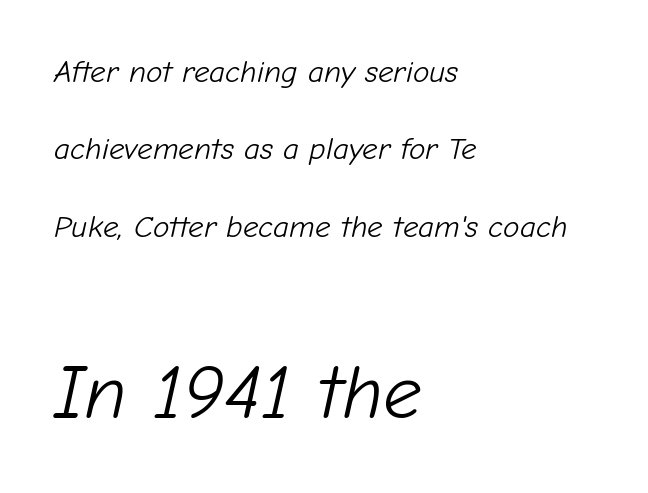
The later block is typeset at a bigger size than the earlier block. Vertical spacing — loose. The passage shown has conventional tracking throughout. Proportional: the letters do not fall into vertical columns.
